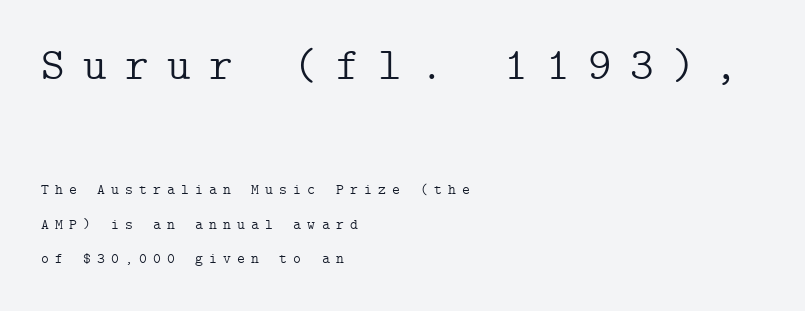
Q: Is the text bold? A: No.
Q: Is the text italic (slanted)? A: No, it is upright.
Q: Is the typeface a serif or a sans-serif typeface? A: Serif.
Q: Is the text underlined? A: No.
Q: How is the paragraph aligned? A: Left-aligned.
Q: Is the spacing between letters normal or unusually wide? A: Unusually wide.
Q: Is the spacing between lines tight, normal or loose? A: Loose.
Q: Which block of text is set in a larger size, the first (top) or the second (bottom)? A: The first (top) one.
Q: Width (condensed, normal, or wide)? A: Normal.
Q: Stroke contrast? A: Low.
Q: x-height? A: Medium.
